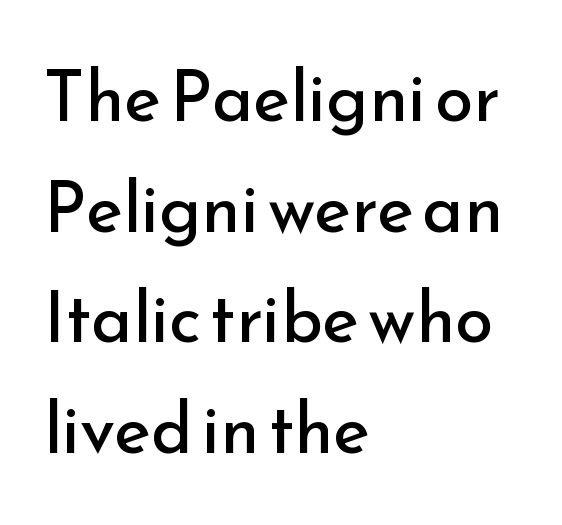
{"serif": "no", "italic": "no", "bold": "no", "weight": "regular", "width": "normal", "stroke_contrast": "low", "x_height": "small", "monospaced": "no", "underline": "no", "align": "left", "line_spacing": "normal", "line_spacing_ratio": 1.58, "letter_spacing": "normal", "letter_spacing_em": 0.0, "glyph_px": 70}
